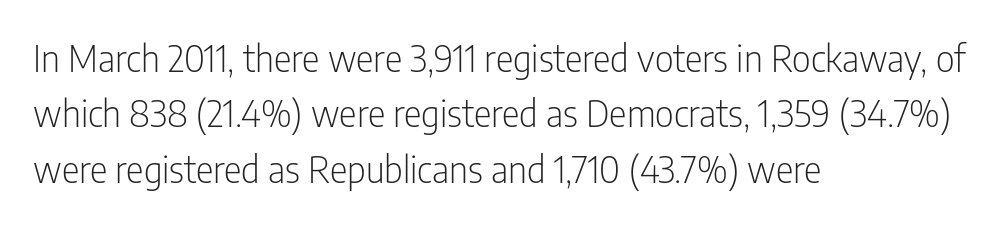
{"serif": "no", "italic": "no", "bold": "no", "weight": "light", "width": "condensed", "stroke_contrast": "low", "x_height": "medium", "monospaced": "no", "underline": "no", "align": "left", "line_spacing": "normal", "line_spacing_ratio": 1.5, "letter_spacing": "normal", "letter_spacing_em": 0.0, "glyph_px": 37}
